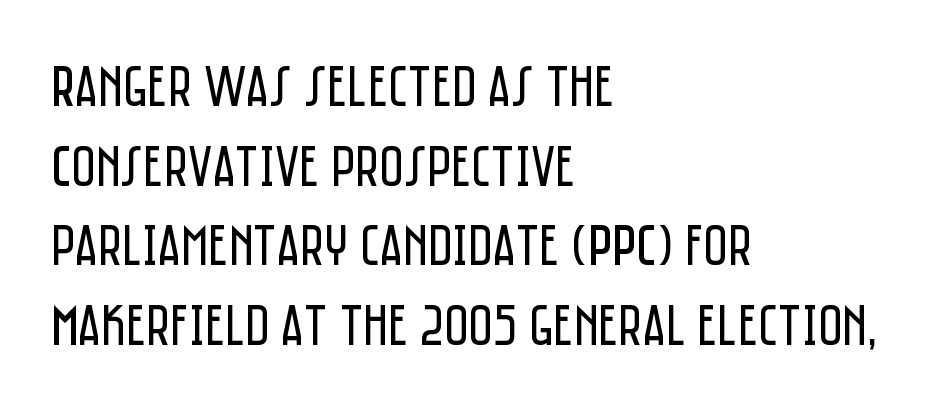
The ragged edge is on the right, which tells us the setting is flush left. A typesetter would call this leading conventional body-copy spacing. Each word holds together tightly as a unit, with standard inter-letter gaps. The words here are not underlined. A typesetter would call this proportional, since set widths differ per character.
